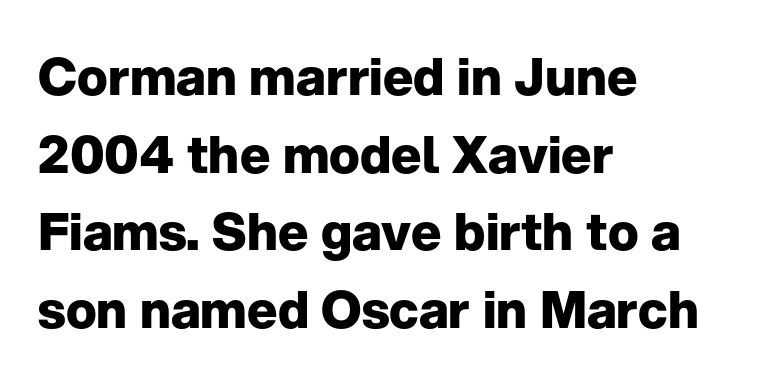
{"serif": "no", "italic": "no", "bold": "yes", "weight": "heavy", "width": "normal", "stroke_contrast": "low", "x_height": "medium", "monospaced": "no", "underline": "no", "align": "left", "line_spacing": "normal", "line_spacing_ratio": 1.52, "letter_spacing": "normal", "letter_spacing_em": 0.0, "glyph_px": 51}
